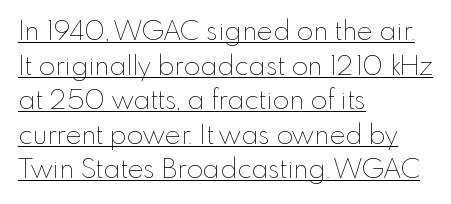
{"italic": "no", "bold": "no", "underline": "yes", "align": "left", "line_spacing": "normal", "line_spacing_ratio": 1.28, "letter_spacing": "normal", "letter_spacing_em": 0.0, "glyph_px": 27}
